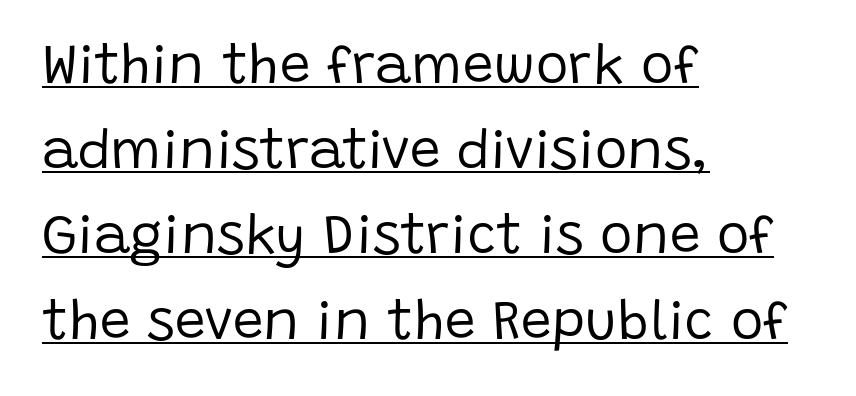
{"serif": "no", "italic": "no", "bold": "no", "weight": "regular", "width": "normal", "stroke_contrast": "low", "x_height": "large", "monospaced": "no", "underline": "yes", "align": "left", "line_spacing": "normal", "line_spacing_ratio": 1.55, "letter_spacing": "normal", "letter_spacing_em": 0.0, "glyph_px": 55}
